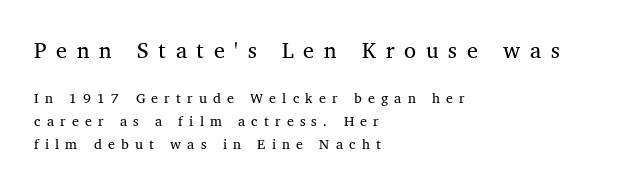
Q: Is the text bold? A: No.
Q: Is the text underlined? A: No.
Q: How is the paragraph aligned? A: Left-aligned.
Q: Is the spacing between letters normal or unusually wide? A: Unusually wide.
Q: Is the spacing between lines tight, normal or loose? A: Normal.
Q: Which block of text is set in a larger size, the first (top) or the second (bottom)? A: The first (top) one.
